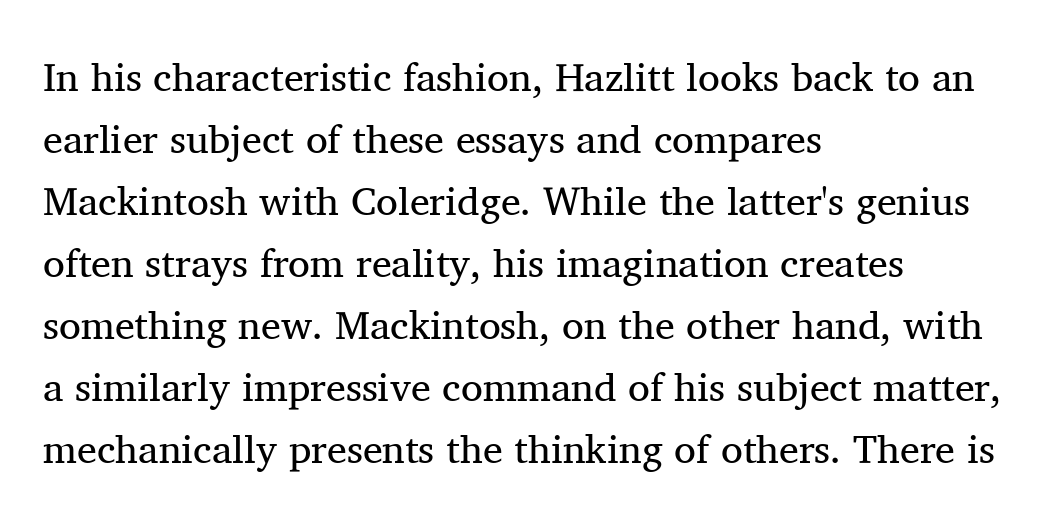
Q: Is the text bold? A: No.
Q: Is the text italic (slanted)? A: No, it is upright.
Q: Is the typeface a serif or a sans-serif typeface? A: Serif.
Q: Is the text underlined? A: No.
Q: How is the paragraph aligned? A: Left-aligned.
Q: Is the spacing between letters normal or unusually wide? A: Normal.
Q: Is the spacing between lines tight, normal or loose? A: Normal.
Q: Width (condensed, normal, or wide)? A: Normal.
Q: Stroke contrast? A: Medium.
Q: x-height? A: Medium.
Q: Monospaced? A: No.
